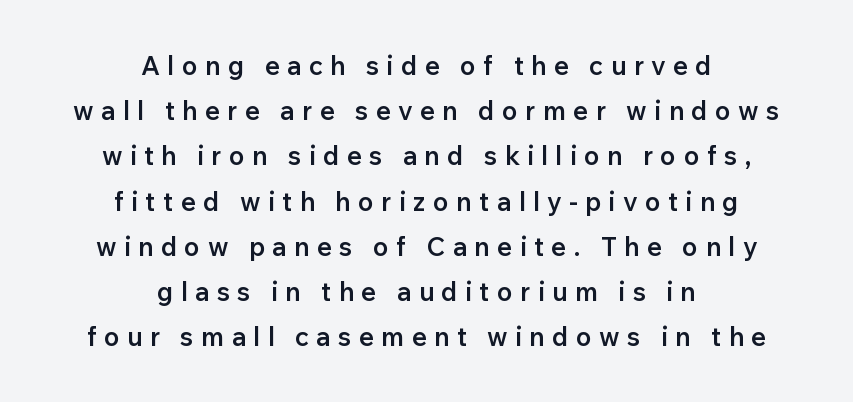
Q: Is the text bold? A: Semi-bold.
Q: Is the text italic (slanted)? A: No, it is upright.
Q: Is the text underlined? A: No.
Q: How is the paragraph aligned? A: Centered.
Q: Is the spacing between letters normal or unusually wide? A: Unusually wide.
